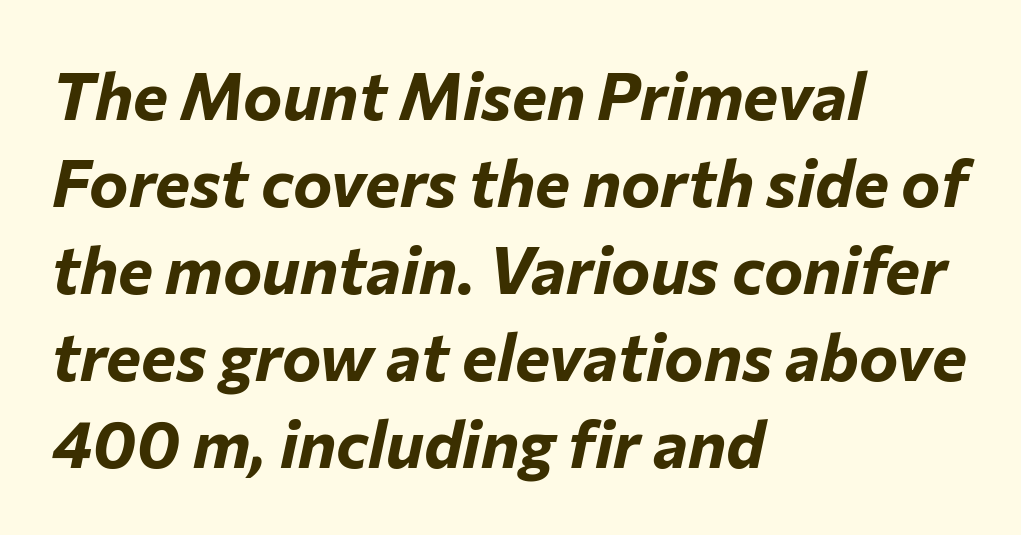
Q: Is the text bold? A: Yes.
Q: Is the text italic (slanted)? A: Yes, it leans right by about 12 degrees.
Q: Is the text underlined? A: No.
Q: How is the paragraph aligned? A: Left-aligned.
Q: Is the spacing between letters normal or unusually wide? A: Normal.
Q: Is the spacing between lines tight, normal or loose? A: Normal.
Q: Width (condensed, normal, or wide)? A: Normal.
Q: Stroke contrast? A: Low.
Q: x-height? A: Medium.
Q: Monospaced? A: No.
